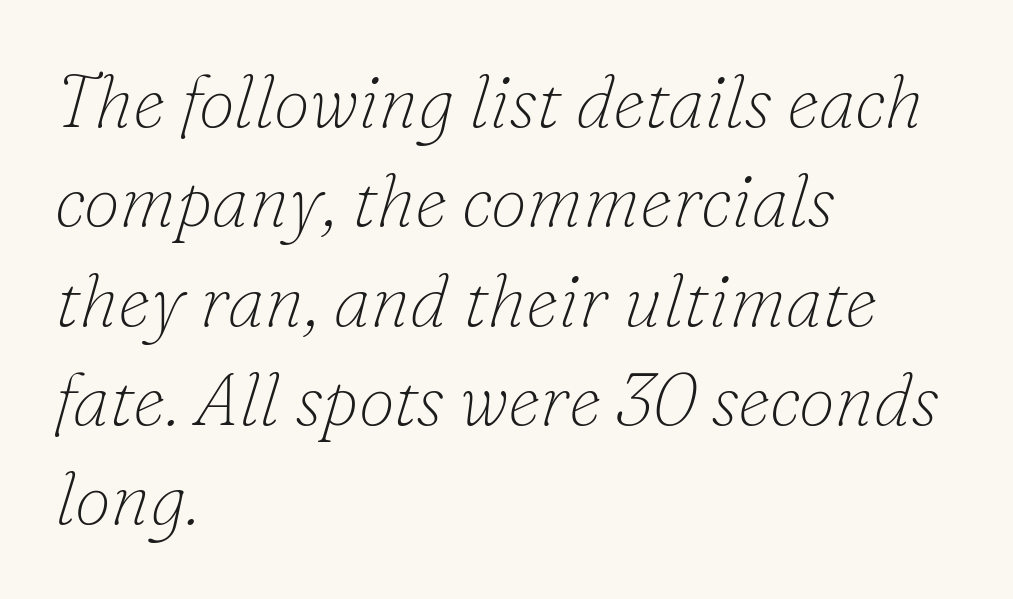
{"serif": "yes", "italic": "yes", "lean": "right", "slant_degrees": 16, "bold": "no", "weight": "thin", "width": "normal", "stroke_contrast": "low", "x_height": "small", "monospaced": "no", "underline": "no", "align": "left", "line_spacing": "normal", "line_spacing_ratio": 1.36, "letter_spacing": "normal", "letter_spacing_em": 0.0, "glyph_px": 73}
